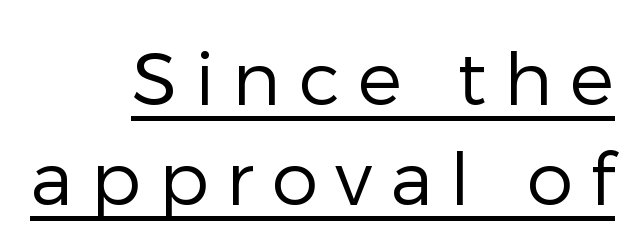
{"serif": "no", "italic": "no", "bold": "no", "weight": "regular", "width": "normal", "stroke_contrast": "low", "x_height": "medium", "monospaced": "no", "underline": "yes", "align": "right", "line_spacing": "normal", "line_spacing_ratio": 1.35, "letter_spacing": "wide", "letter_spacing_em": 0.24, "glyph_px": 74}
